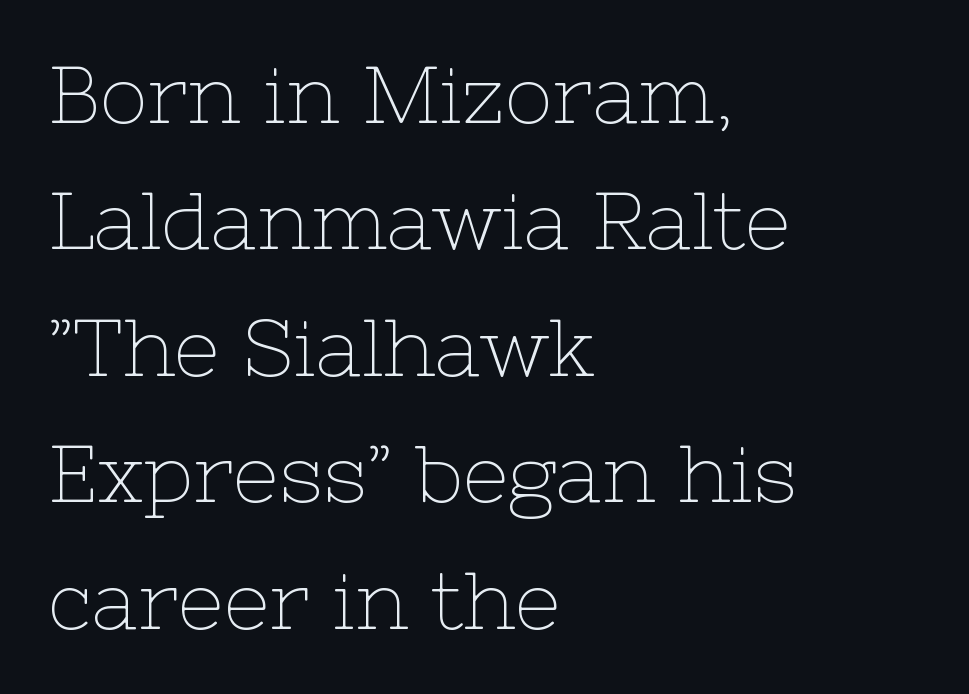
Q: Is the text bold? A: No.
Q: Is the text italic (slanted)? A: No, it is upright.
Q: Is the typeface a serif or a sans-serif typeface? A: Serif.
Q: Is the text underlined? A: No.
Q: How is the paragraph aligned? A: Left-aligned.
Q: Is the spacing between letters normal or unusually wide? A: Normal.
Q: Is the spacing between lines tight, normal or loose? A: Normal.
Q: Width (condensed, normal, or wide)? A: Normal.
Q: Stroke contrast? A: Low.
Q: x-height? A: Medium.
Q: Monospaced? A: No.
